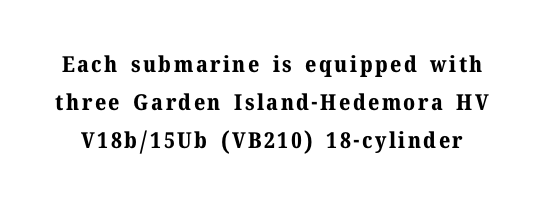
Chunky letters — that's bold for sure. If you drew a line through each stem, it would be perfectly vertical. The specimen omits any rule beneath the text block's lines.
